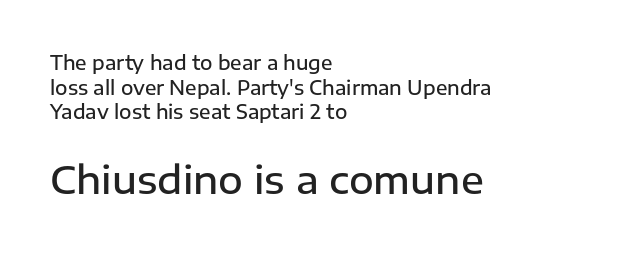
These lines sit exactly where default settings would place them. Emphasis by weight is partial: semibold. Which chunk is bigger? The second one — the bottom block dwarfs the top. The baseline area is clear. If you drew a line through each stem, it would be perfectly vertical.
